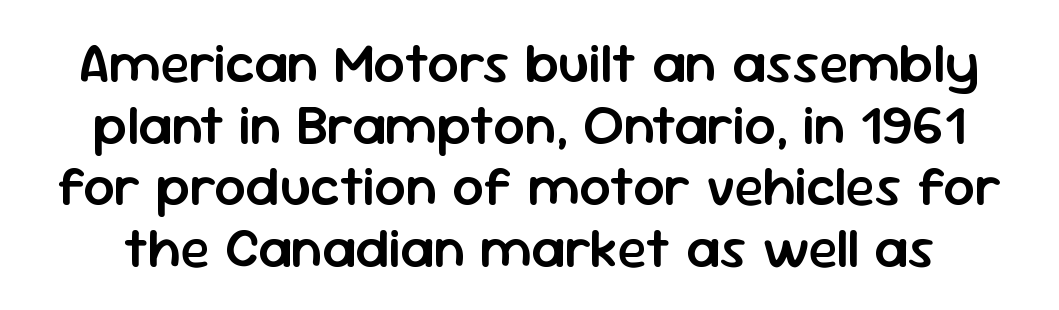
Q: Is the text bold? A: Semi-bold.
Q: Is the text italic (slanted)? A: No, it is upright.
Q: Is the typeface a serif or a sans-serif typeface? A: Sans-serif.
Q: Is the text underlined? A: No.
Q: Is the spacing between letters normal or unusually wide? A: Normal.
Q: Is the spacing between lines tight, normal or loose? A: Tight.
Q: Width (condensed, normal, or wide)? A: Normal.
Q: Stroke contrast? A: Low.
Q: x-height? A: Medium.
Q: Monospaced? A: No.
